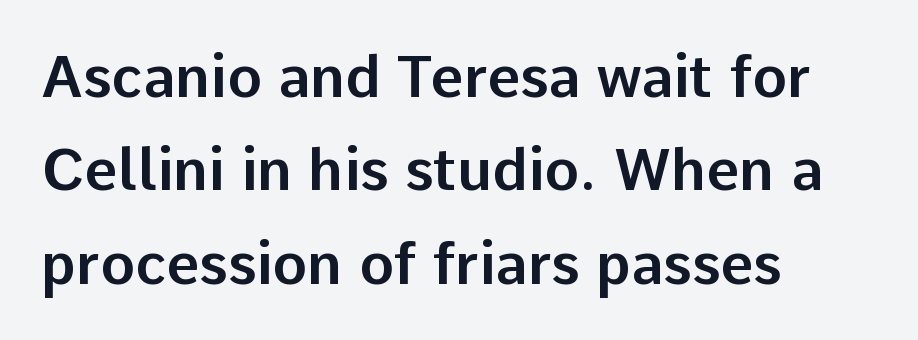
These lines are rendered in a variable-pitch font. Honestly, the letter spacing is just normal — you wouldn't notice it. Each new line begins a customary step beneath the previous one. The typography opts for an upright posture over an oblique one. The face used here is a sans, in the tradition of grotesques and geometrics.
